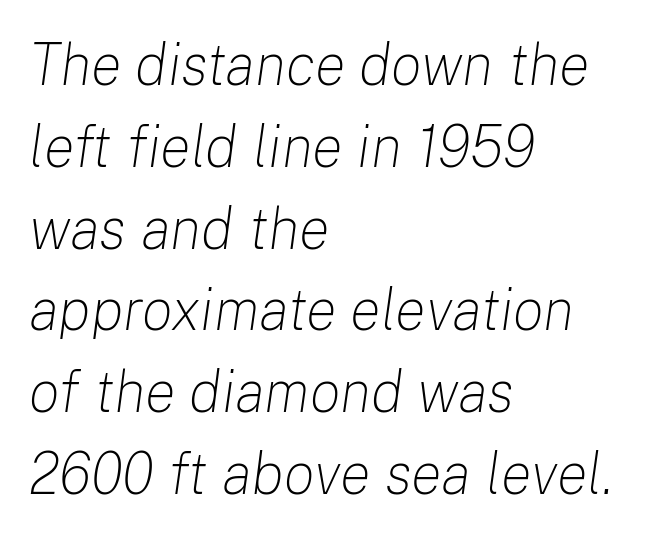
Descenders are the only things crossing below the line. The glyphs look as if they've been sheared to an angle. Compared with typical body copy, the letter spacing here is the same. Note the varied advance widths — an 'i' is clearly narrower than an 'm'. Vertical stems look standard width or narrower in stroke.
